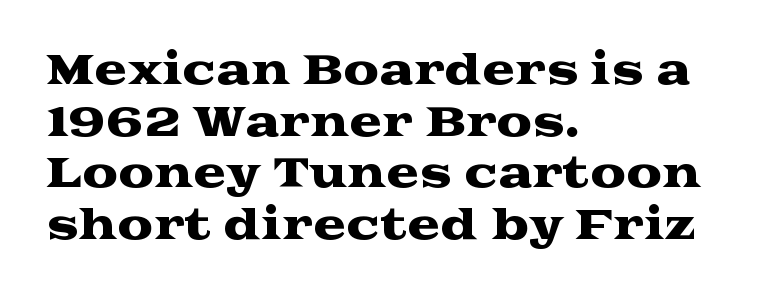
Q: Is the text italic (slanted)? A: No, it is upright.
Q: Is the typeface a serif or a sans-serif typeface? A: Serif.
Q: Is the text underlined? A: No.
Q: How is the paragraph aligned? A: Left-aligned.
Q: Is the spacing between letters normal or unusually wide? A: Normal.
Q: Is the spacing between lines tight, normal or loose? A: Normal.
Q: Width (condensed, normal, or wide)? A: Wide.
Q: Stroke contrast? A: Medium.
Q: x-height? A: Medium.
Q: Monospaced? A: No.
